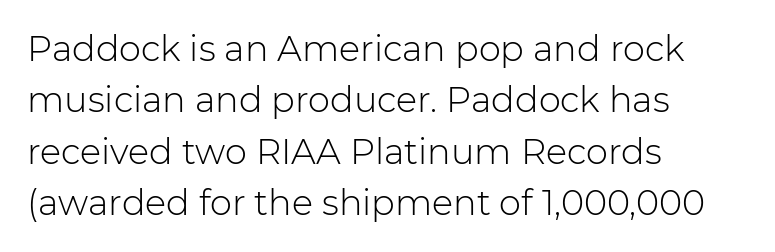
The letters advance in unequal steps, a hallmark of proportional type. These lines are set flush left with a ragged right edge. A typesetter would mark this as roman, not italic. What's the leading like? Ordinary, nothing unusual. Stems and bowls with no extra thickness — not bold.
